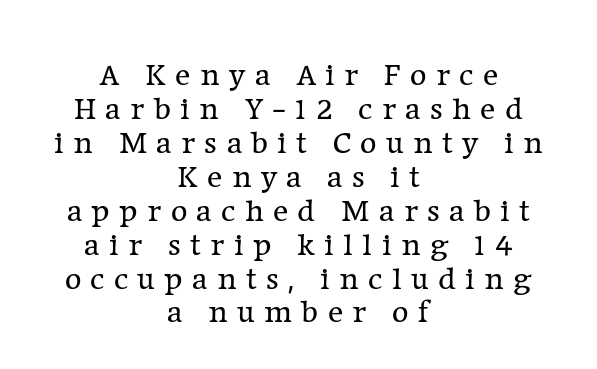
Q: Is the text bold? A: No.
Q: Is the text italic (slanted)? A: No, it is upright.
Q: Is the typeface a serif or a sans-serif typeface? A: Serif.
Q: Is the text underlined? A: No.
Q: How is the paragraph aligned? A: Centered.
Q: Is the spacing between letters normal or unusually wide? A: Unusually wide.
Q: Is the spacing between lines tight, normal or loose? A: Tight.
Q: Width (condensed, normal, or wide)? A: Normal.
Q: Stroke contrast? A: Low.
Q: x-height? A: Medium.
Q: Monospaced? A: No.
